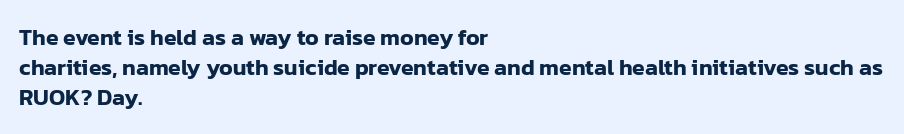
{"italic": "no", "underline": "no", "align": "left", "line_spacing": "normal", "line_spacing_ratio": 1.3, "letter_spacing": "normal", "letter_spacing_em": 0.0, "glyph_px": 23}
